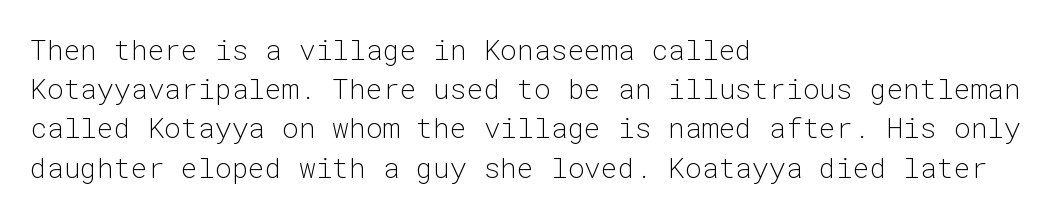
Stems here are at most as thick as an everyday book face. Check where the strokes stop: nothing finishes them off — pure sans. Rows of type keep a routine distance in the vertical direction. Rule under the text: the space is simply empty.
